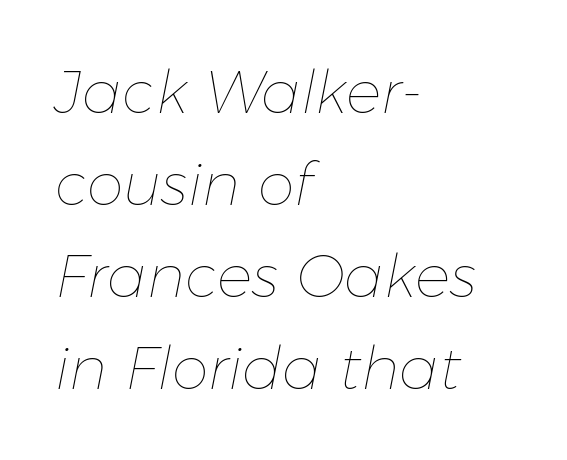
The image shows 59 px thin type, italic (leaning right); set left-aligned, normal line spacing (1.56x), normal letter spacing, not underlined; low stroke contrast and a medium x-height.
